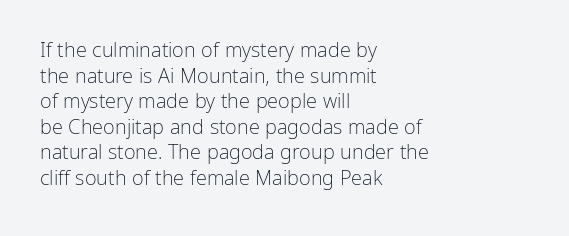
{"italic": "no", "bold": "no", "underline": "no", "align": "left", "line_spacing": "normal", "line_spacing_ratio": 1.28, "letter_spacing": "normal", "letter_spacing_em": 0.0, "glyph_px": 20}
